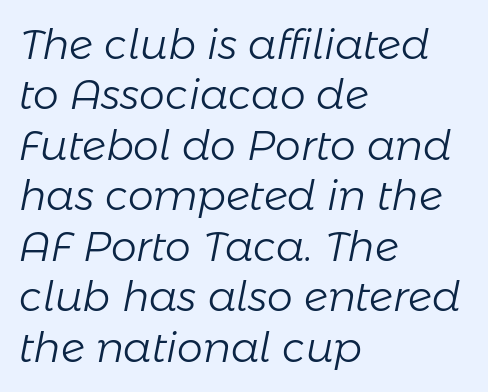
The passage shown is typed in a proportional face where columns would drift. The space directly below the letters is spotless. The type is set solid horizontally, with unmodified tracking. The characters are drawn with everyday or finer stroke widths.
